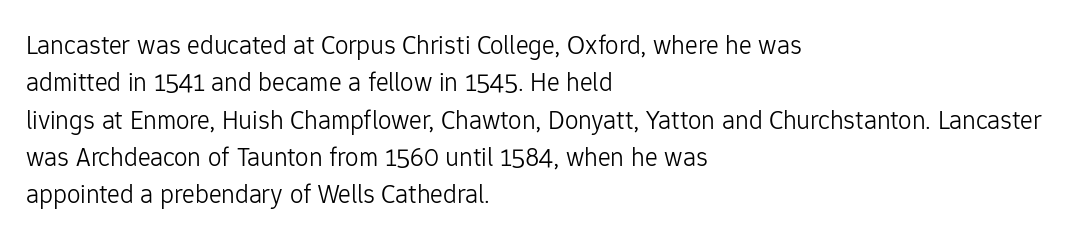
{"italic": "no", "bold": "no", "underline": "no", "align": "left", "line_spacing": "normal", "line_spacing_ratio": 1.38, "letter_spacing": "normal", "letter_spacing_em": 0.0, "glyph_px": 27}
